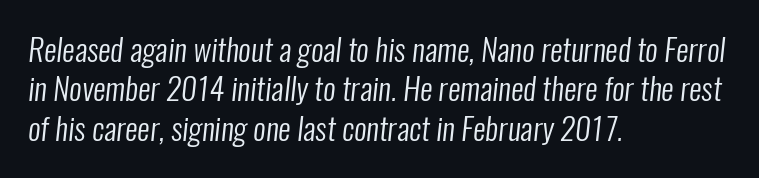
{"serif": "no", "bold": "no", "weight": "regular", "width": "condensed", "stroke_contrast": "low", "x_height": "medium", "monospaced": "no", "underline": "no", "align": "left", "line_spacing": "normal", "line_spacing_ratio": 1.27, "letter_spacing": "normal", "letter_spacing_em": 0.0, "glyph_px": 31}
